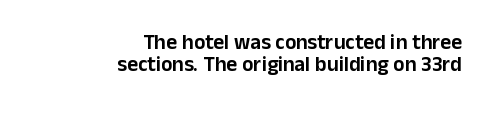
{"italic": "no", "underline": "no", "align": "right", "line_spacing": "tight", "line_spacing_ratio": 1.07, "letter_spacing": "normal", "letter_spacing_em": 0.0, "glyph_px": 21}
